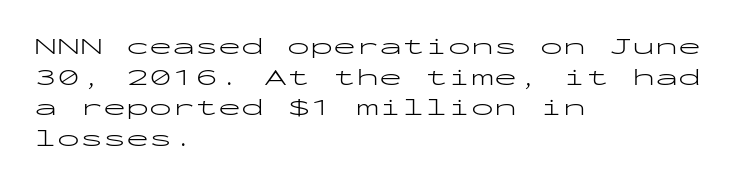
The image shows 23 px text type, upright; set left-aligned, normal line spacing (1.33x), normal letter spacing, not underlined.
